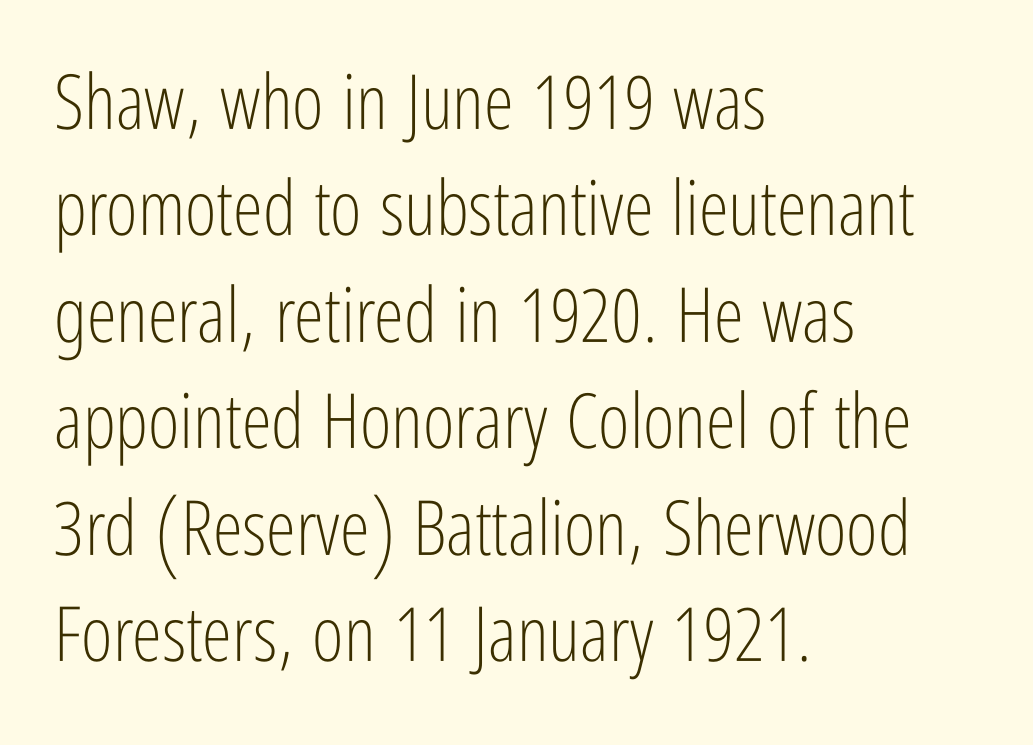
Q: Is the text bold? A: No.
Q: Is the text italic (slanted)? A: No, it is upright.
Q: Is the typeface a serif or a sans-serif typeface? A: Sans-serif.
Q: Is the text underlined? A: No.
Q: How is the paragraph aligned? A: Left-aligned.
Q: Is the spacing between letters normal or unusually wide? A: Normal.
Q: Is the spacing between lines tight, normal or loose? A: Normal.
Q: Width (condensed, normal, or wide)? A: Condensed.
Q: Stroke contrast? A: Low.
Q: x-height? A: Medium.
Q: Monospaced? A: No.
